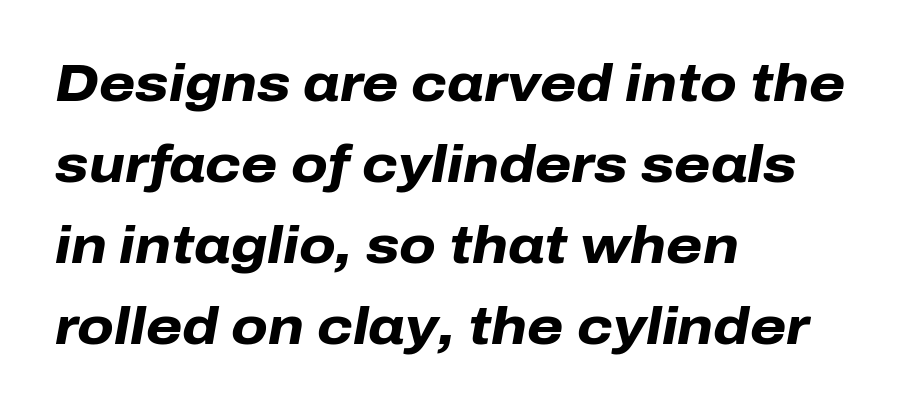
Notice how the passage keeps a crisp vertical edge on the left only. Each row of text sits above clean, open space. Proportional: the letters do not fall into vertical columns. Thick stems and heavy bowls — unmistakably bold. Rendered with sloped, italic letterforms.
